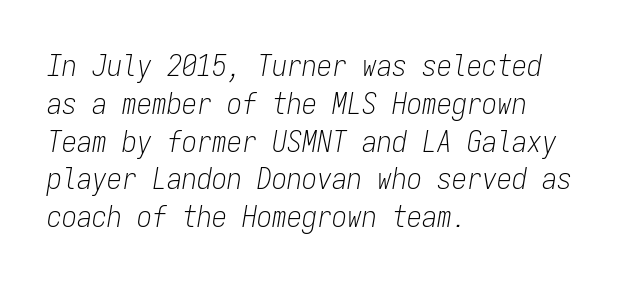
The image shows 30 px light, condensed type, italic (leaning right), monospaced; set left-aligned, normal line spacing (1.26x), normal letter spacing, not underlined; low stroke contrast and a medium x-height.
